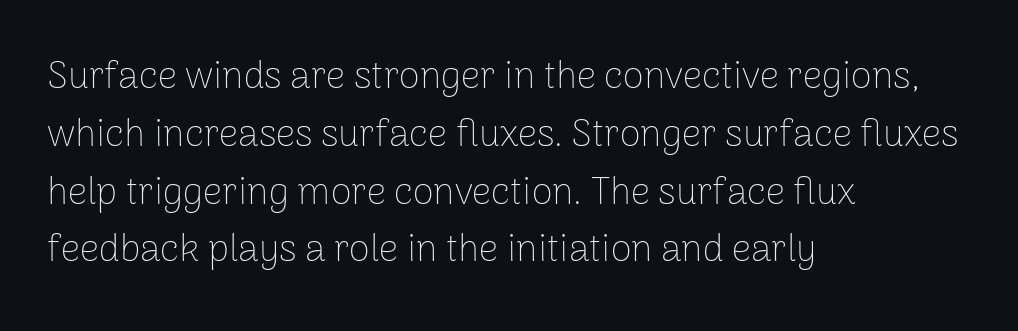
The typesetting does not lean heavy: it is not bold. How would I describe the line gaps? Plain and ordinary. Glance below the letters and you will spot only blank space. Honestly, the letter spacing is just normal — you wouldn't notice it. Line beginnings align vertically; line endings do not. The face used here is a sans, in the tradition of grotesques and geometrics.
